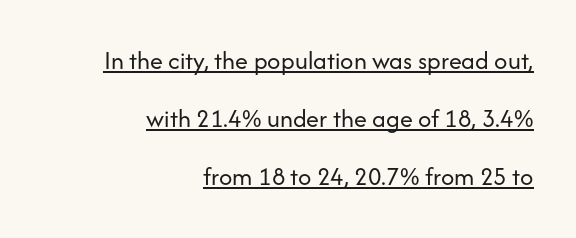
The image shows 26 px text type, upright; set right-aligned, loose line spacing (2.24x), normal letter spacing, underlined.
